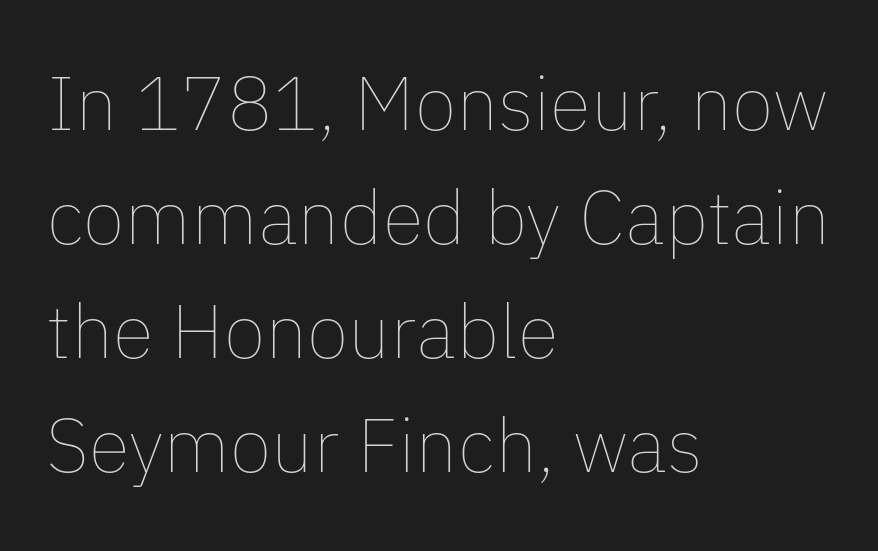
Proportional: the letters do not fall into vertical columns. Decoration check: the copy has no underline. Weight: regular or lighter. Typeset ragged right — the left edge is the straight one.
